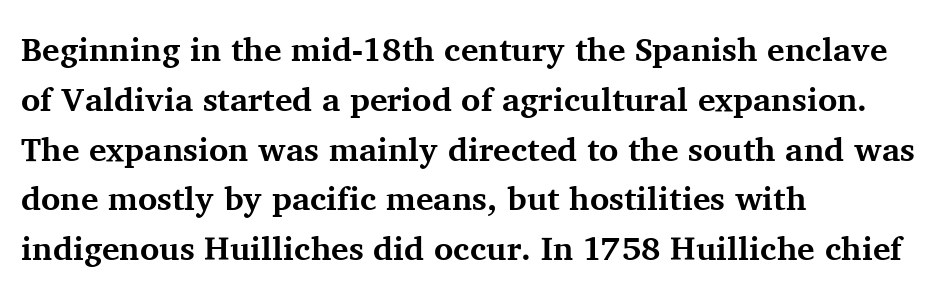
{"serif": "yes", "italic": "no", "bold": "yes", "weight": "bold", "width": "normal", "stroke_contrast": "medium", "x_height": "medium", "monospaced": "no", "underline": "no", "align": "left", "line_spacing": "normal", "line_spacing_ratio": 1.51, "letter_spacing": "normal", "letter_spacing_em": 0.0, "glyph_px": 33}
